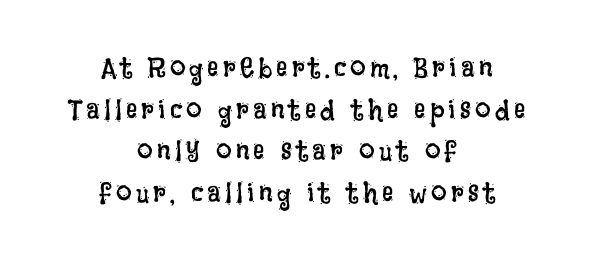
Words float on clear page, feet unadorned. Posture: vertical. Notice how the passage keeps no hard edge, just a central spine. Honestly, the row spacing looks completely unremarkable. The letters advance in unequal steps, a hallmark of proportional type.
